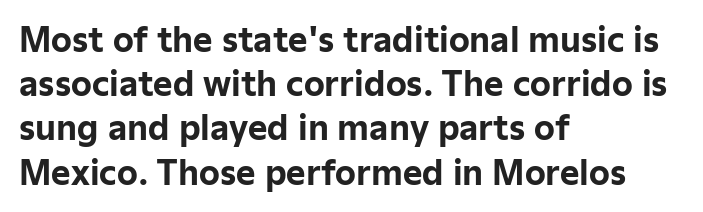
A dark, heavy texture on the line: the type is bold. Do the characters align in a grid? No, the font is proportional. Characters follow at the spacing the type designer built in. The type sits square on the baseline with zero lean. Clear beneath every line of the passage. The rendering anchors every line to the left-hand side.
